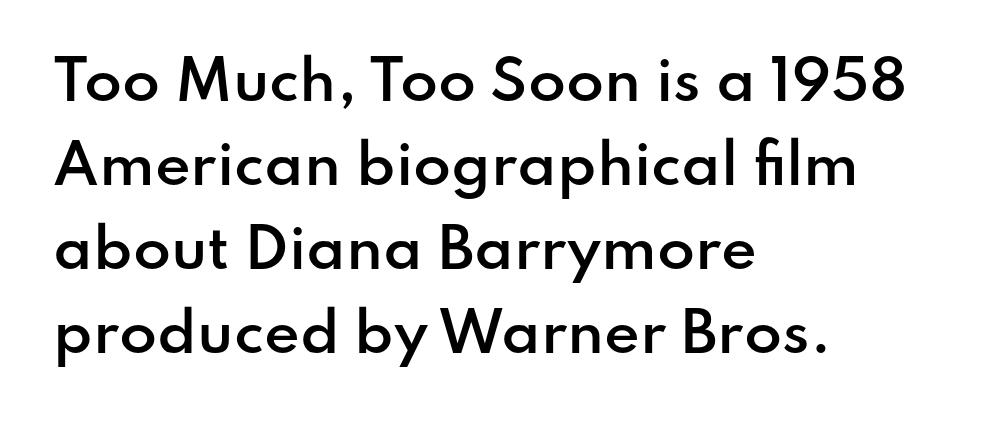
{"serif": "no", "italic": "no", "bold": "semi", "weight": "semibold", "width": "normal", "stroke_contrast": "low", "x_height": "small", "monospaced": "no", "underline": "no", "align": "left", "line_spacing": "normal", "line_spacing_ratio": 1.53, "letter_spacing": "normal", "letter_spacing_em": 0.0, "glyph_px": 55}
